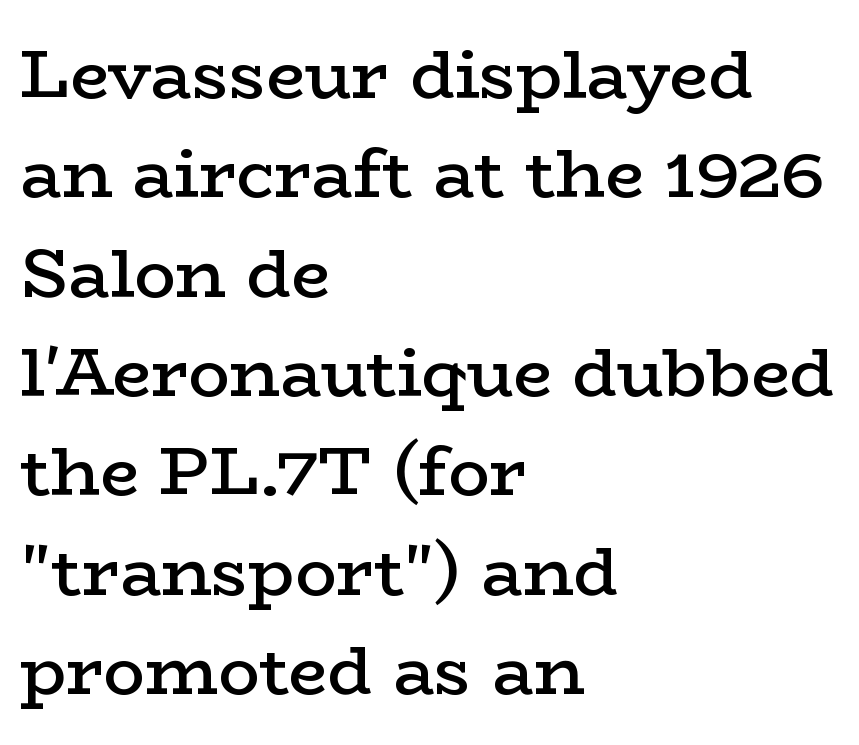
The string is rendered with underlining switched off. Looks like regular typesetting: each glyph gets only the width it needs. Letterform terminals end in serifs throughout the passage. Leading matches the norm, producing a regular column.
